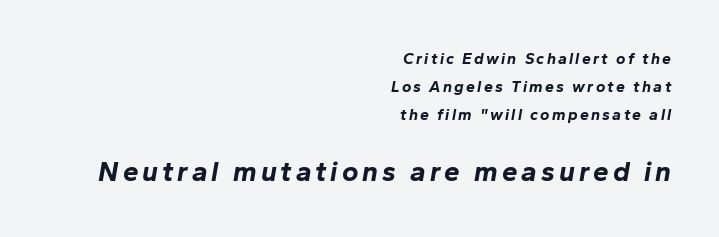
{"italic": "yes", "lean": "right", "slant_degrees": 10, "bold": "yes", "weight": "bold", "width": "normal", "stroke_contrast": "low", "x_height": "medium", "monospaced": "no", "underline": "no", "align": "right", "line_spacing_ratio": 1.75, "larger_block": "second", "size_ratio": 1.75, "glyph_px": 28}
